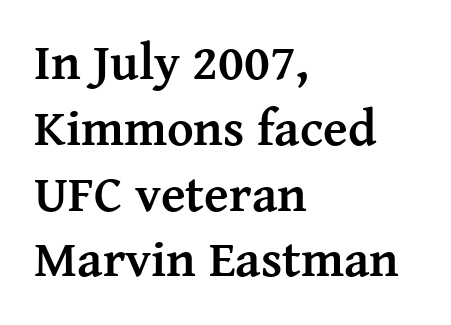
The image shows 51 px semibold serif type, upright; set left-aligned, normal line spacing (1.29x), normal letter spacing, not underlined; medium stroke contrast and a medium x-height.
